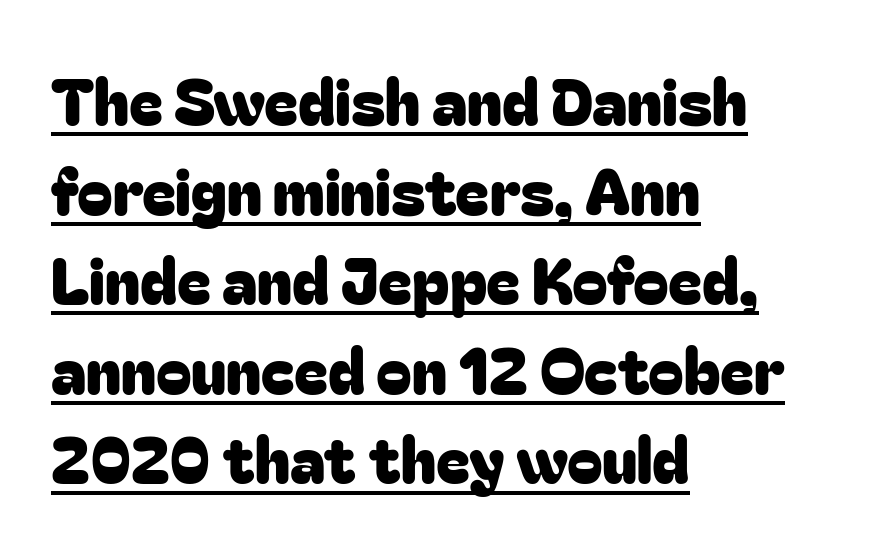
Regarding leading, the lines here are spaced in the standard way. Check where the strokes stop: nothing finishes them off — pure sans. Look at the tracking — it's just the regular setting, nothing added. Designer's note — italics off, roman on. Looks like regular typesetting: each glyph gets only the width it needs.
